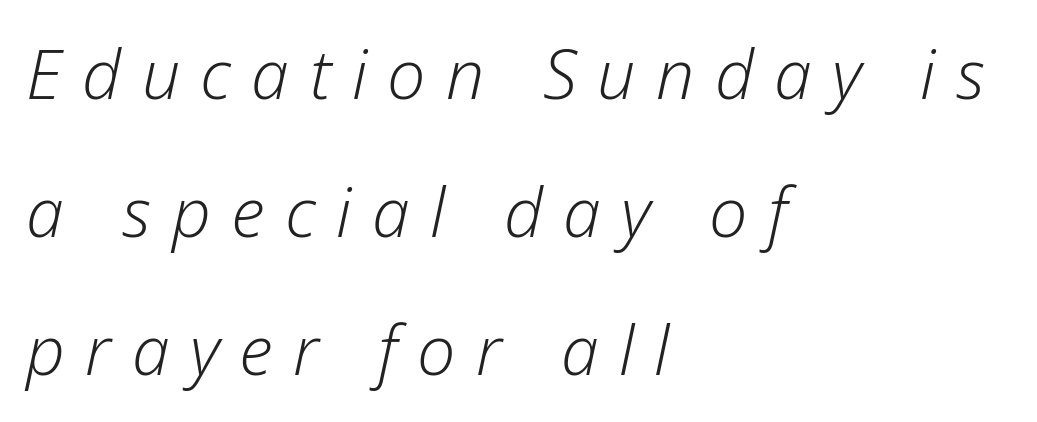
The face used here is proportionally spaced, like ordinary book or web type. The horizontal fit of the characters is loose and conspicuously gappy. Yep, that's italic — everything's leaning. The font is comparable to plain body text, perhaps lighter. The typesetter chose a ragged-right arrangement here.
